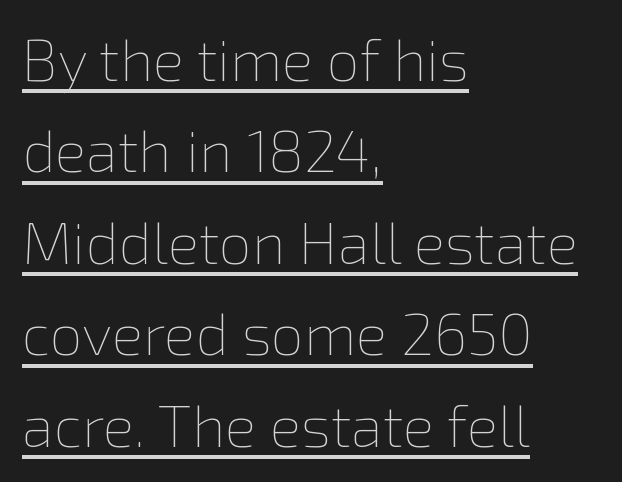
Does the leading feel generous? No, just average. The setting favours the left margin, as ordinary paragraphs usually do. Ordinary non-slanted type is in use. This rendering features underlined lettering. Note the varied advance widths — an 'i' is clearly narrower than an 'm'.
